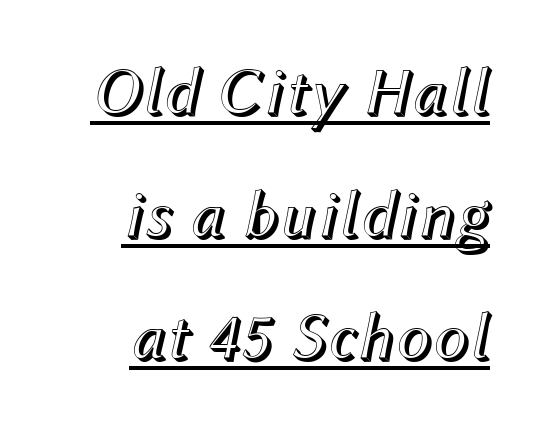
In terms of posture, this sample is oblique. The lines in this sample share a right terminus and differ only in where they begin. Do the characters align in a grid? No, the font is proportional. This sample uses plain, unmodified letter spacing.
